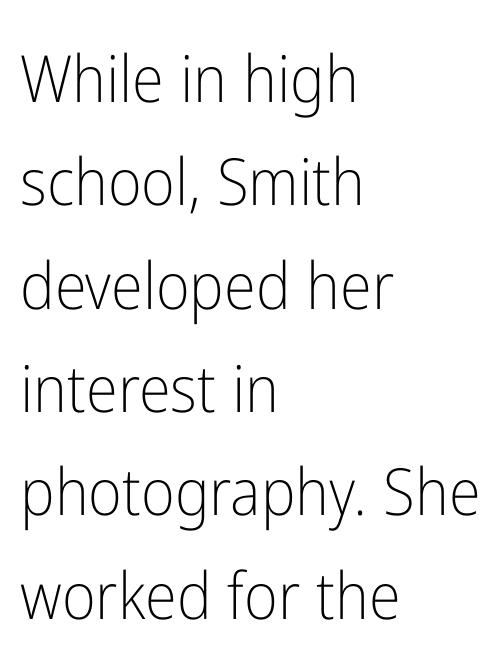
{"serif": "no", "italic": "no", "bold": "no", "weight": "light", "width": "condensed", "stroke_contrast": "low", "x_height": "medium", "monospaced": "no", "underline": "no", "align": "left", "line_spacing": "normal", "line_spacing_ratio": 1.59, "letter_spacing": "normal", "letter_spacing_em": 0.0, "glyph_px": 65}
